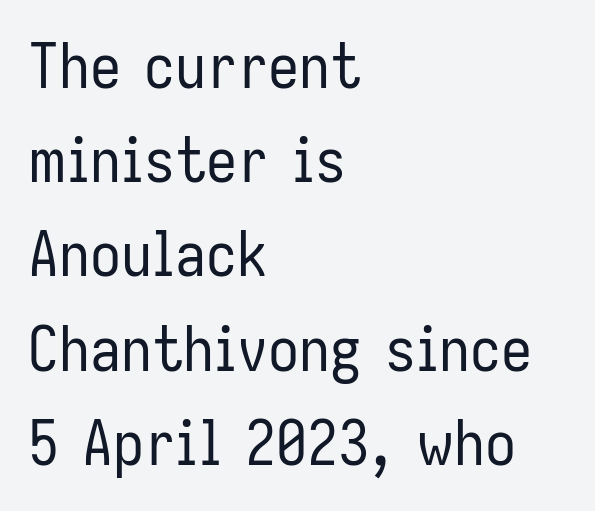
A normal amount of white space separates one row of letters from the next. Serif or sans? Sans — the stroke terminals are bare. The baseline area is clear. These lines were composed using upright roman letters. Do the characters align in a grid? No, the font is proportional.
